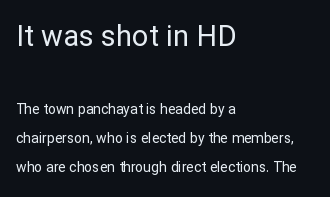
Q: Is the text bold? A: No.
Q: Is the text italic (slanted)? A: No, it is upright.
Q: Is the typeface a serif or a sans-serif typeface? A: Sans-serif.
Q: Is the text underlined? A: No.
Q: How is the paragraph aligned? A: Left-aligned.
Q: Is the spacing between letters normal or unusually wide? A: Normal.
Q: Is the spacing between lines tight, normal or loose? A: Loose.
Q: Which block of text is set in a larger size, the first (top) or the second (bottom)? A: The first (top) one.
Q: Width (condensed, normal, or wide)? A: Normal.
Q: Stroke contrast? A: Low.
Q: x-height? A: Medium.
Q: Monospaced? A: No.
